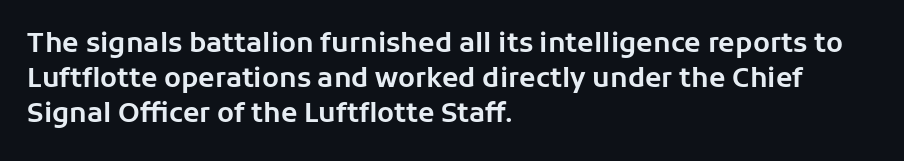
{"italic": "no", "underline": "no", "align": "left", "line_spacing": "normal", "line_spacing_ratio": 1.3, "letter_spacing": "normal", "letter_spacing_em": 0.0, "glyph_px": 27}
